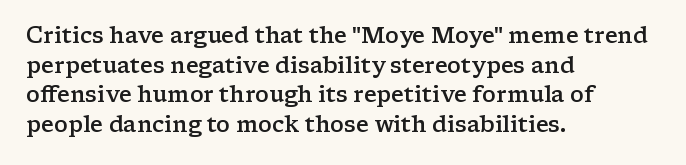
No word sits above an underline. Look at the stroke-to-counter ratio: somewhat heavy, a semibold. When letters stand straight like this, we call the style roman or upright. Observe the ordinary spacing: letters are neighbours, not strangers. The space between consecutive lines is moderate.
